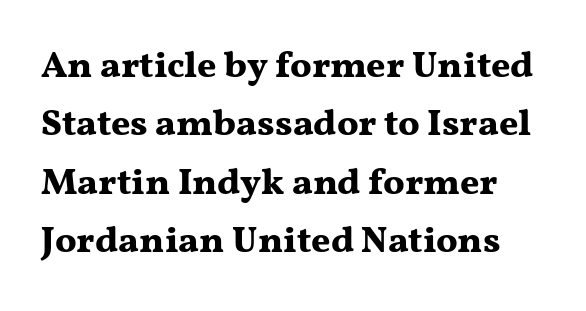
{"serif": "yes", "italic": "no", "bold": "yes", "weight": "bold", "width": "wide", "stroke_contrast": "medium", "x_height": "medium", "monospaced": "no", "underline": "no", "line_spacing": "normal", "line_spacing_ratio": 1.58, "letter_spacing": "normal", "letter_spacing_em": 0.0, "glyph_px": 37}
